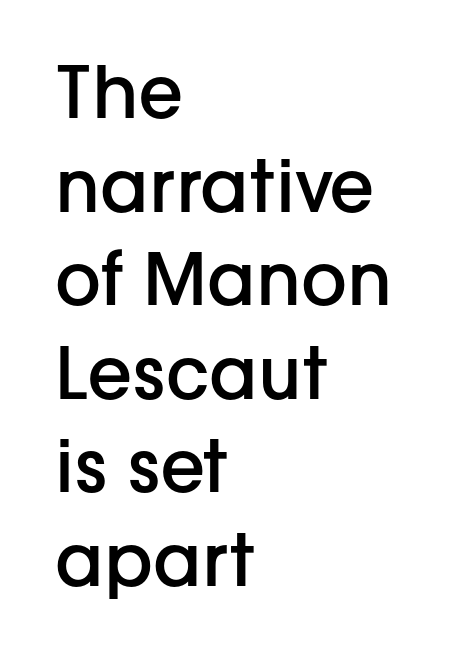
Q: Is the text bold? A: Semi-bold.
Q: Is the text italic (slanted)? A: No, it is upright.
Q: Is the typeface a serif or a sans-serif typeface? A: Sans-serif.
Q: Is the text underlined? A: No.
Q: How is the paragraph aligned? A: Left-aligned.
Q: Is the spacing between letters normal or unusually wide? A: Normal.
Q: Is the spacing between lines tight, normal or loose? A: Normal.
Q: Width (condensed, normal, or wide)? A: Normal.
Q: Stroke contrast? A: Low.
Q: x-height? A: Medium.
Q: Monospaced? A: No.
